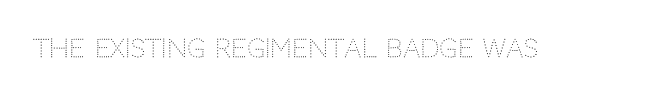
Q: Is the text bold? A: No.
Q: Is the text italic (slanted)? A: No, it is upright.
Q: Is the text underlined? A: No.
Q: Is the spacing between letters normal or unusually wide? A: Normal.
